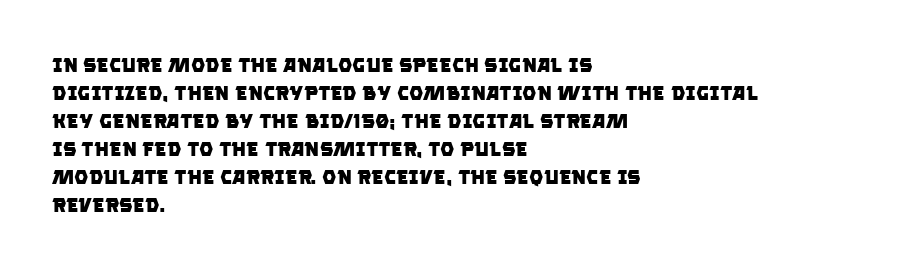
Q: Is the text bold? A: Yes.
Q: Is the text underlined? A: No.
Q: How is the paragraph aligned? A: Left-aligned.
Q: Is the spacing between letters normal or unusually wide? A: Normal.
Q: Is the spacing between lines tight, normal or loose? A: Normal.
